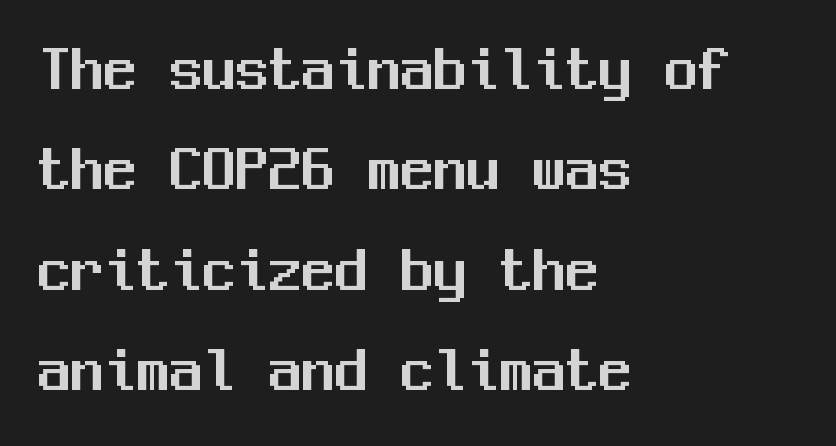
Q: Is the text italic (slanted)? A: No, it is upright.
Q: Is the typeface a serif or a sans-serif typeface? A: Sans-serif.
Q: Is the text underlined? A: No.
Q: How is the paragraph aligned? A: Left-aligned.
Q: Is the spacing between letters normal or unusually wide? A: Normal.
Q: Is the spacing between lines tight, normal or loose? A: Normal.
Q: Width (condensed, normal, or wide)? A: Normal.
Q: Stroke contrast? A: Medium.
Q: x-height? A: Medium.
Q: Monospaced? A: Yes.
